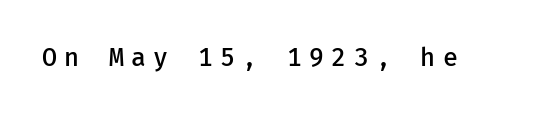
Q: Is the text bold? A: Semi-bold.
Q: Is the text italic (slanted)? A: No, it is upright.
Q: Is the text underlined? A: No.
Q: Is the spacing between letters normal or unusually wide? A: Unusually wide.
